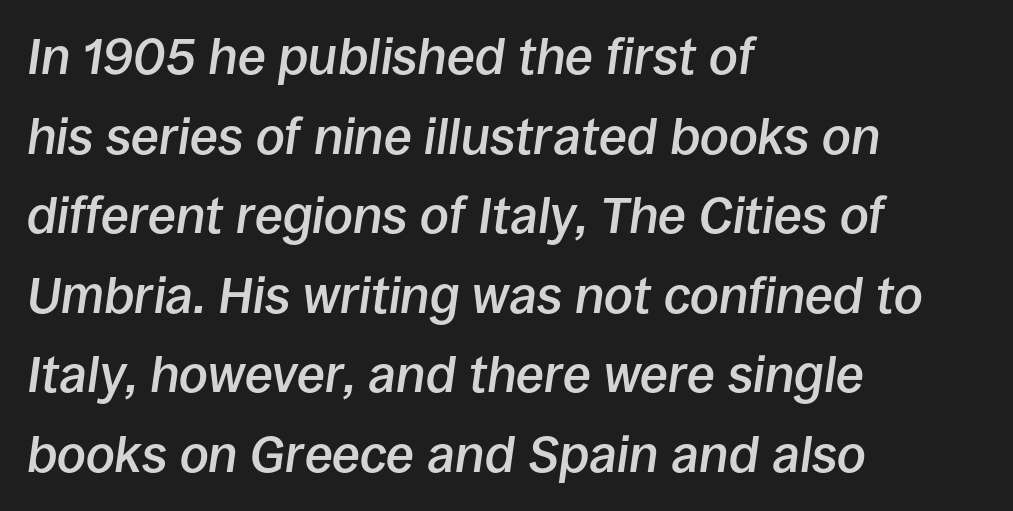
The words here are not underlined. These lines are rendered in a variable-pitch font. Line beginnings align vertically; line endings do not. Line spacing here is normal. You could call the tracking neutral — neither tight nor loose.
